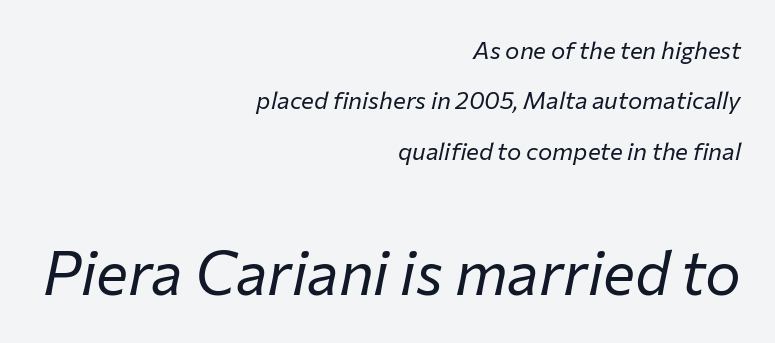
Q: Is the text bold? A: No.
Q: Is the text italic (slanted)? A: Yes, it leans right by about 12 degrees.
Q: Is the text underlined? A: No.
Q: How is the paragraph aligned? A: Right-aligned.
Q: Is the spacing between letters normal or unusually wide? A: Normal.
Q: Is the spacing between lines tight, normal or loose? A: Loose.
Q: Which block of text is set in a larger size, the first (top) or the second (bottom)? A: The second (bottom) one.
Q: Width (condensed, normal, or wide)? A: Normal.
Q: Stroke contrast? A: Low.
Q: x-height? A: Medium.
Q: Monospaced? A: No.
